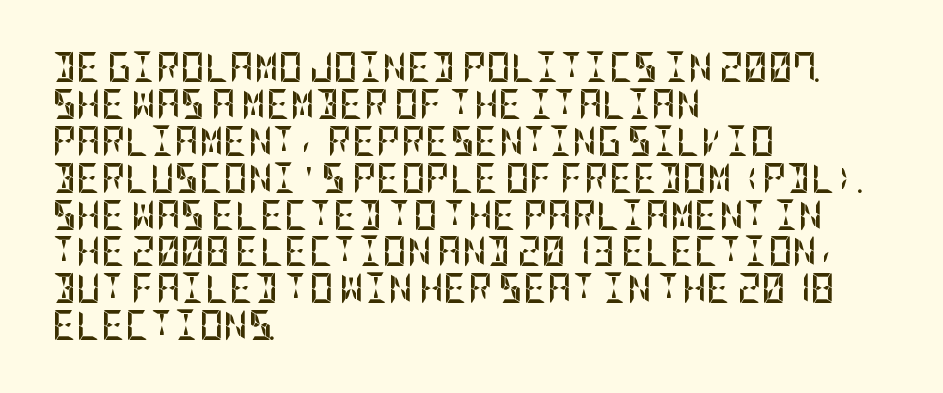
{"serif": "no", "italic": "no", "bold": "yes", "weight": "semibold", "width": "condensed", "stroke_contrast": "low", "x_height": "large", "underline": "no", "align": "left", "line_spacing_ratio": 1.23, "letter_spacing": "normal", "letter_spacing_em": 0.0, "glyph_px": 30}
